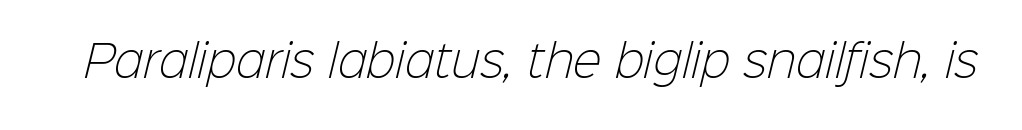
The image shows 43 px light sans-serif type; set normal letter spacing, not underlined; low stroke contrast and a medium x-height.
